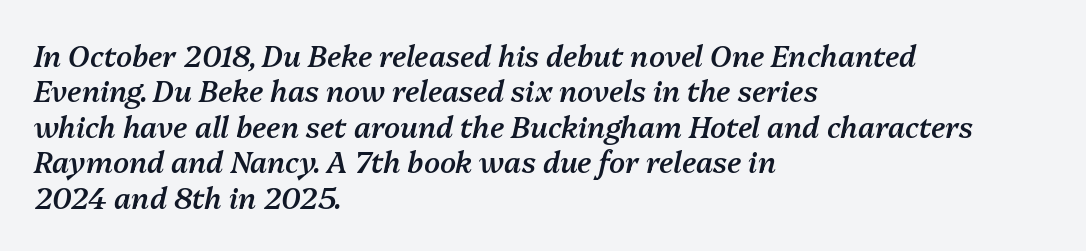
The image shows 29 px semibold type, italic (leaning right); set left-aligned, line spacing 1.22x, normal letter spacing, not underlined; medium stroke contrast and a medium x-height.
